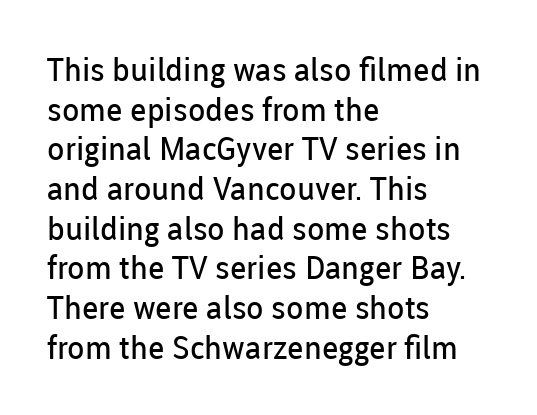
The image shows 32 px regular-weight sans-serif type, upright; set left-aligned, line spacing 1.24x, normal letter spacing, not underlined; low stroke contrast and a medium x-height.
